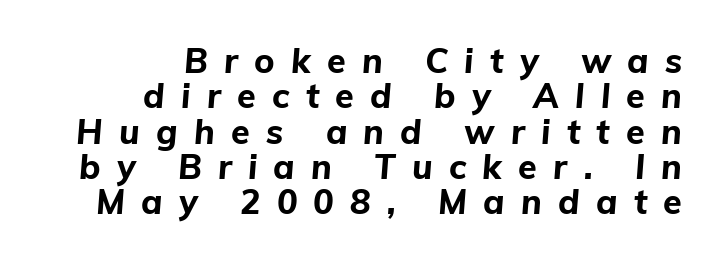
The passage shown is emphatically bold. The rendering uses natural spacing where letterforms have individual widths. The rendering uses a small line-height, squeezing the rows. Every row of glyphs terminates at an identical x-position on the right. The lettering tilts uniformly, giving the passage an italic look.
